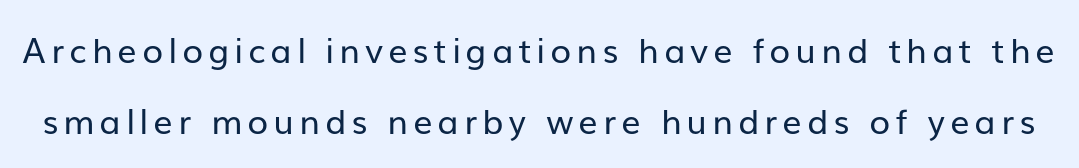
The image shows 34 px regular-weight sans-serif type, upright; set loose line spacing (2.1x), not underlined; low stroke contrast and a medium x-height.
